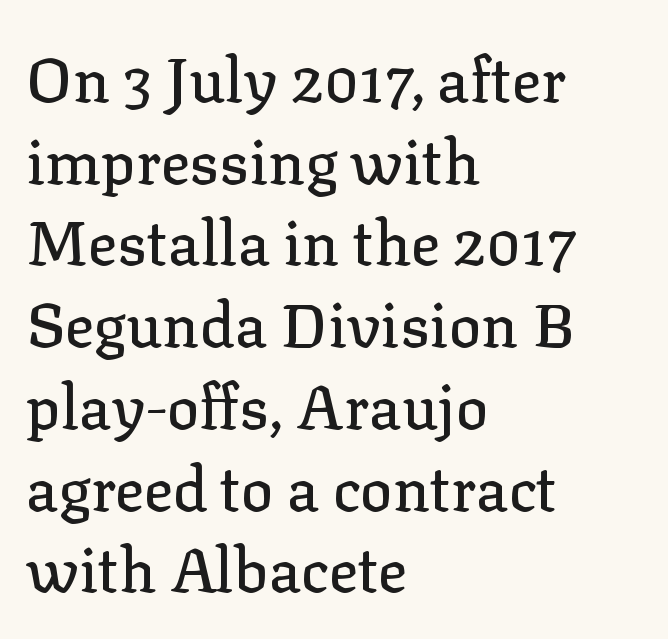
{"serif": "yes", "italic": "no", "width": "normal", "stroke_contrast": "low", "x_height": "medium", "monospaced": "no", "underline": "no", "align": "left", "line_spacing": "normal", "line_spacing_ratio": 1.34, "letter_spacing": "normal", "letter_spacing_em": 0.0, "glyph_px": 61}
